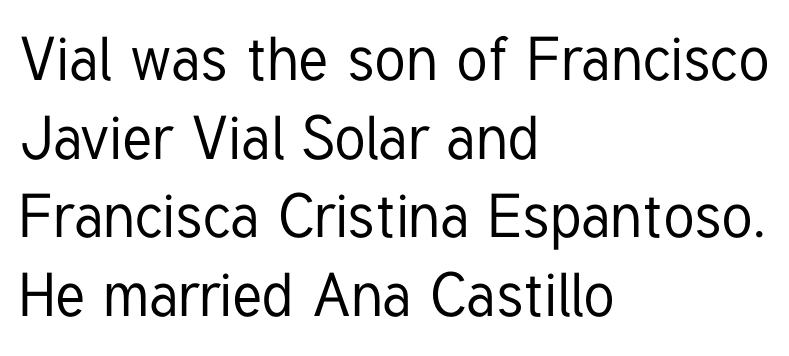
The image shows 61 px condensed sans-serif type, upright; set left-aligned, normal line spacing (1.29x), normal letter spacing, not underlined; low stroke contrast and a medium x-height.
